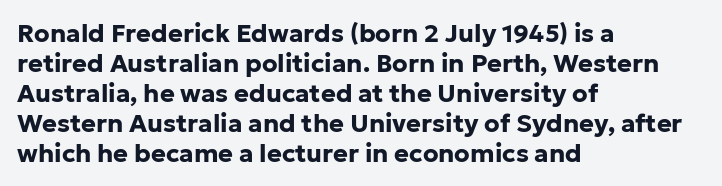
The image shows 25 px bold type, upright; set left-aligned, line spacing 1.2x, normal letter spacing, not underlined.
